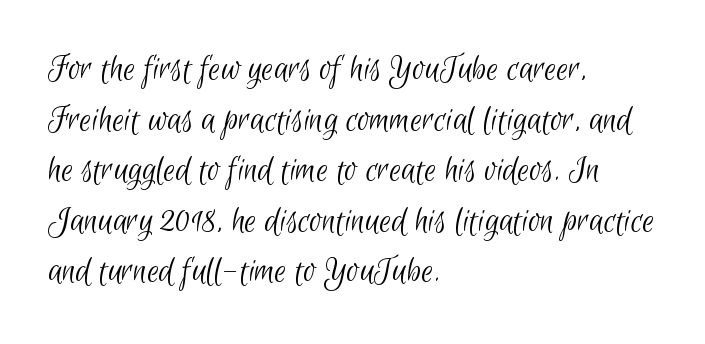
{"serif": "no", "bold": "no", "weight": "light", "width": "condensed", "stroke_contrast": "low", "x_height": "small", "monospaced": "no", "underline": "no", "align": "left", "line_spacing": "normal", "line_spacing_ratio": 1.33, "letter_spacing": "normal", "letter_spacing_em": 0.0, "glyph_px": 38}
